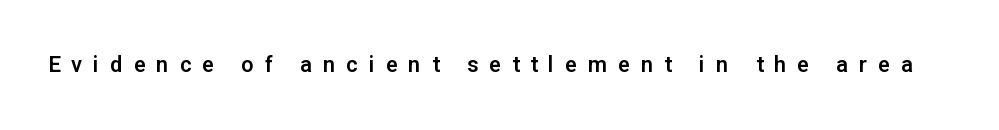
The image shows 22 px text type, upright; set unusually wide letter spacing (+0.5 em), not underlined.
